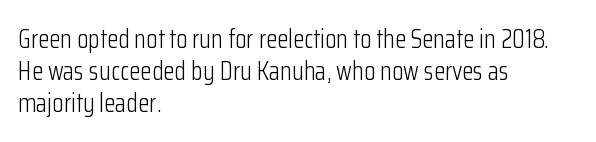
The image shows 26 px text type, upright; set left-aligned, line spacing 1.23x, normal letter spacing, not underlined.
